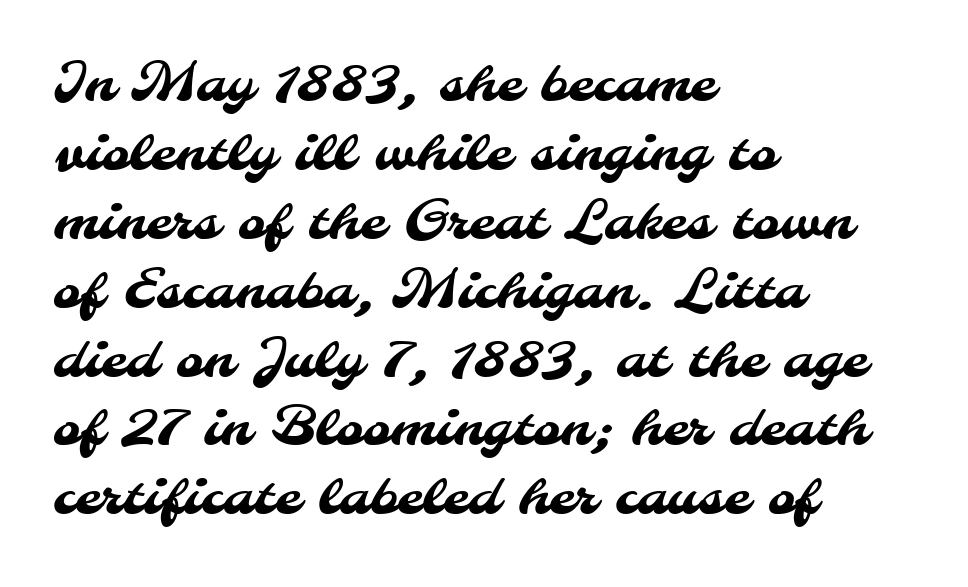
The image shows 53 px sans-serif type; set left-aligned, normal line spacing (1.3x), normal letter spacing, not underlined; medium stroke contrast and a small x-height.
